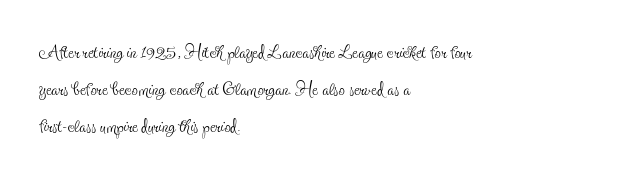
The image shows 25 px text type; set left-aligned, normal line spacing (1.48x), normal letter spacing, not underlined.
